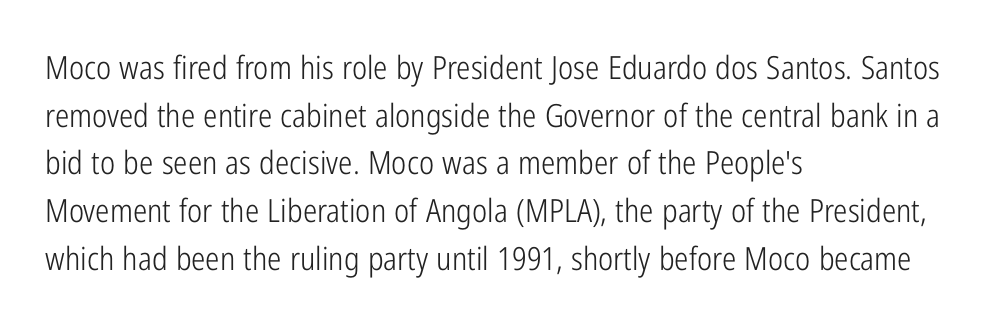
The image shows 32 px light, condensed sans-serif type, upright; set left-aligned, normal line spacing (1.49x), normal letter spacing, not underlined; low stroke contrast and a medium x-height.
